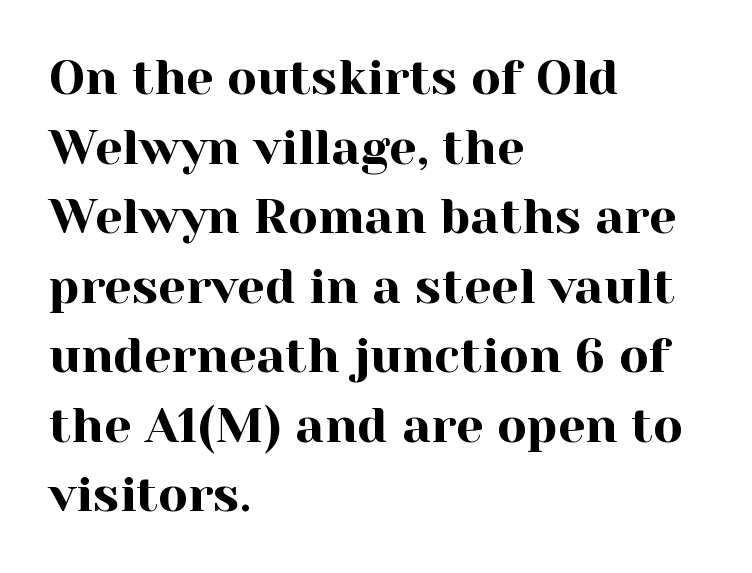
Q: Is the text italic (slanted)? A: No, it is upright.
Q: Is the typeface a serif or a sans-serif typeface? A: Serif.
Q: Is the text underlined? A: No.
Q: How is the paragraph aligned? A: Left-aligned.
Q: Is the spacing between letters normal or unusually wide? A: Normal.
Q: Is the spacing between lines tight, normal or loose? A: Normal.
Q: Width (condensed, normal, or wide)? A: Normal.
Q: x-height? A: Medium.
Q: Monospaced? A: No.
